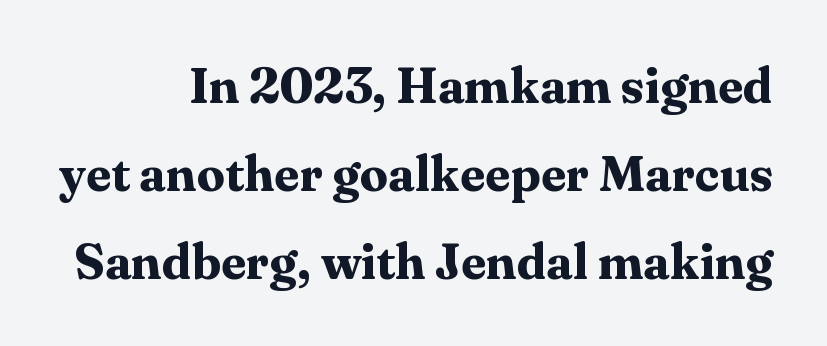
The image shows 50 px bold serif type, upright; set right-aligned, line spacing 1.76x, normal letter spacing, not underlined; medium stroke contrast and a medium x-height.
